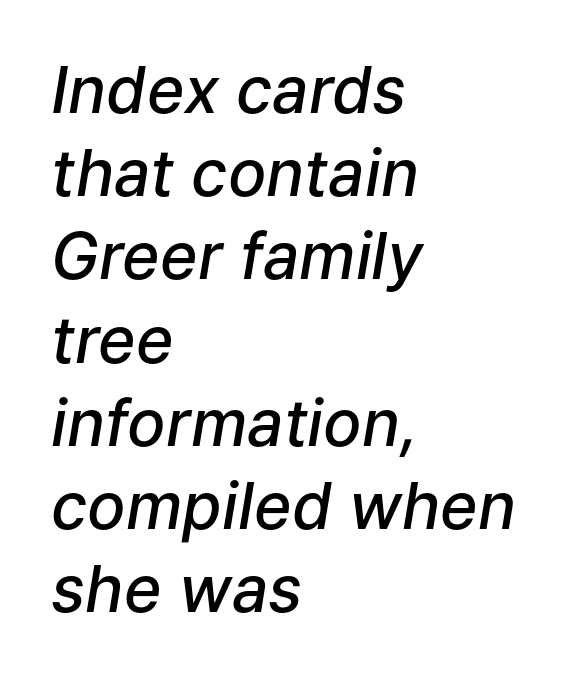
{"italic": "yes", "lean": "right", "slant_degrees": 9, "bold": "semi", "weight": "semibold", "width": "normal", "stroke_contrast": "low", "x_height": "medium", "monospaced": "no", "underline": "no", "align": "left", "line_spacing": "normal", "line_spacing_ratio": 1.3, "letter_spacing": "normal", "letter_spacing_em": 0.0, "glyph_px": 64}
